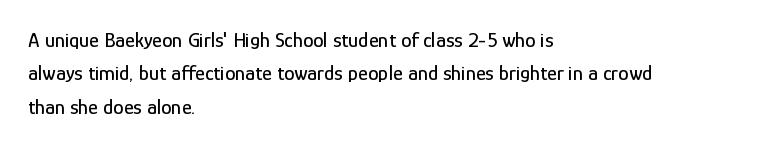
The image shows 21 px text type, upright; set left-aligned, normal line spacing (1.59x), normal letter spacing, not underlined.
